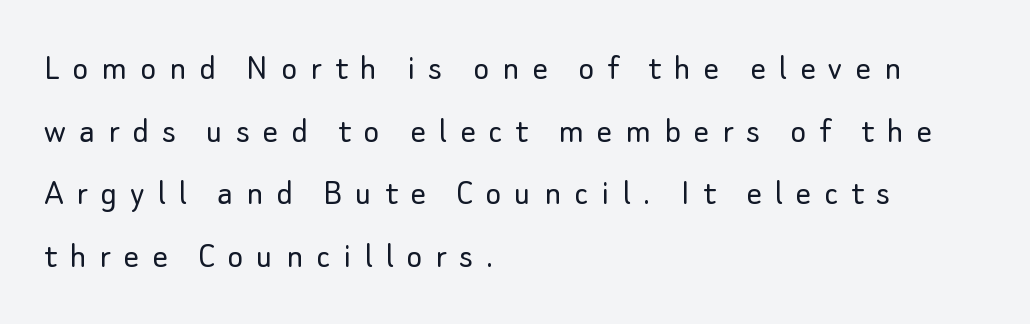
Q: Is the text bold? A: No.
Q: Is the text italic (slanted)? A: No, it is upright.
Q: Is the typeface a serif or a sans-serif typeface? A: Sans-serif.
Q: Is the text underlined? A: No.
Q: How is the paragraph aligned? A: Left-aligned.
Q: Is the spacing between letters normal or unusually wide? A: Unusually wide.
Q: Is the spacing between lines tight, normal or loose? A: Normal.
Q: Width (condensed, normal, or wide)? A: Normal.
Q: Stroke contrast? A: Low.
Q: x-height? A: Small.
Q: Monospaced? A: No.
